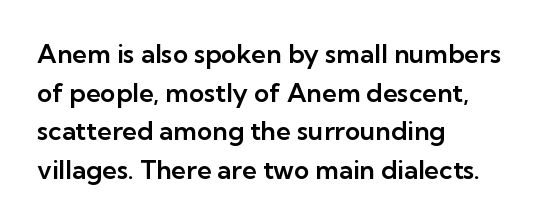
{"italic": "no", "underline": "no", "align": "left", "line_spacing": "normal", "line_spacing_ratio": 1.49, "letter_spacing": "normal", "letter_spacing_em": 0.0, "glyph_px": 26}
